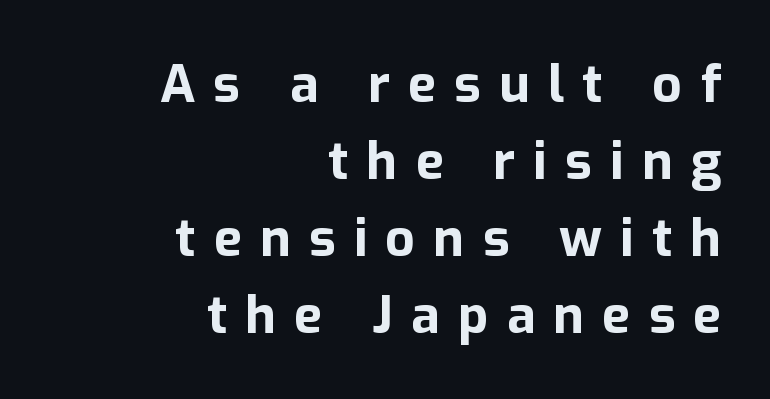
Q: Is the text bold? A: Yes.
Q: Is the text italic (slanted)? A: No, it is upright.
Q: Is the typeface a serif or a sans-serif typeface? A: Sans-serif.
Q: Is the text underlined? A: No.
Q: How is the paragraph aligned? A: Right-aligned.
Q: Is the spacing between letters normal or unusually wide? A: Unusually wide.
Q: Is the spacing between lines tight, normal or loose? A: Normal.
Q: Width (condensed, normal, or wide)? A: Normal.
Q: Stroke contrast? A: Low.
Q: x-height? A: Medium.
Q: Monospaced? A: No.
